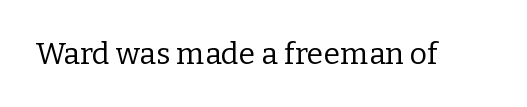
Q: Is the text bold? A: No.
Q: Is the text italic (slanted)? A: No, it is upright.
Q: Is the typeface a serif or a sans-serif typeface? A: Serif.
Q: Is the text underlined? A: No.
Q: Is the spacing between letters normal or unusually wide? A: Normal.
Q: Width (condensed, normal, or wide)? A: Normal.
Q: Stroke contrast? A: Low.
Q: x-height? A: Medium.
Q: Monospaced? A: No.
